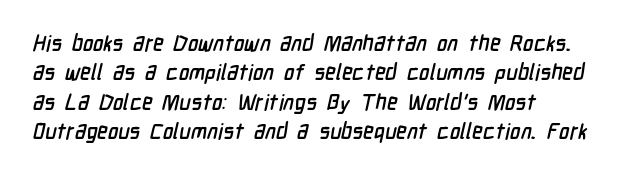
Words appear dense and cohesive because spacing is normal. Underline: absent. In terms of leading, this rendering sits right in the middle.
